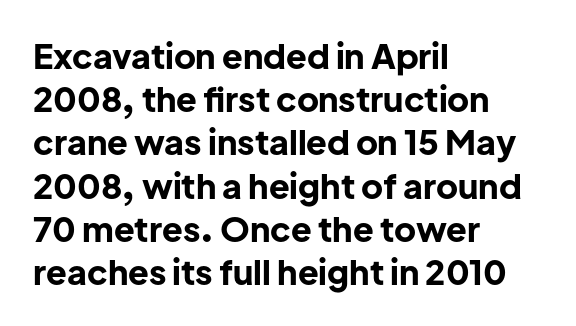
The image shows 34 px bold sans-serif type, upright; set left-aligned, normal line spacing (1.27x), normal letter spacing, not underlined; low stroke contrast and a medium x-height.
